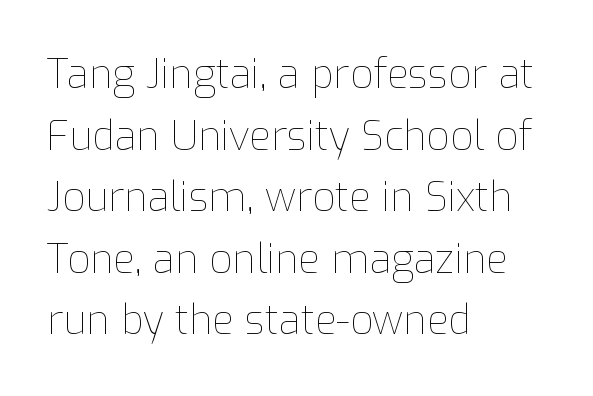
Heaviness? Minimal to ordinary, like unemphasized prose. Tracking value appears to be zero — textbook default spacing. The type sits square on the baseline with zero lean. Here the designer chose a conventional face with non-uniform glyph widths. Check under the words: just untouched page. Compared with a centered layout, this one pins lines to the left instead.
